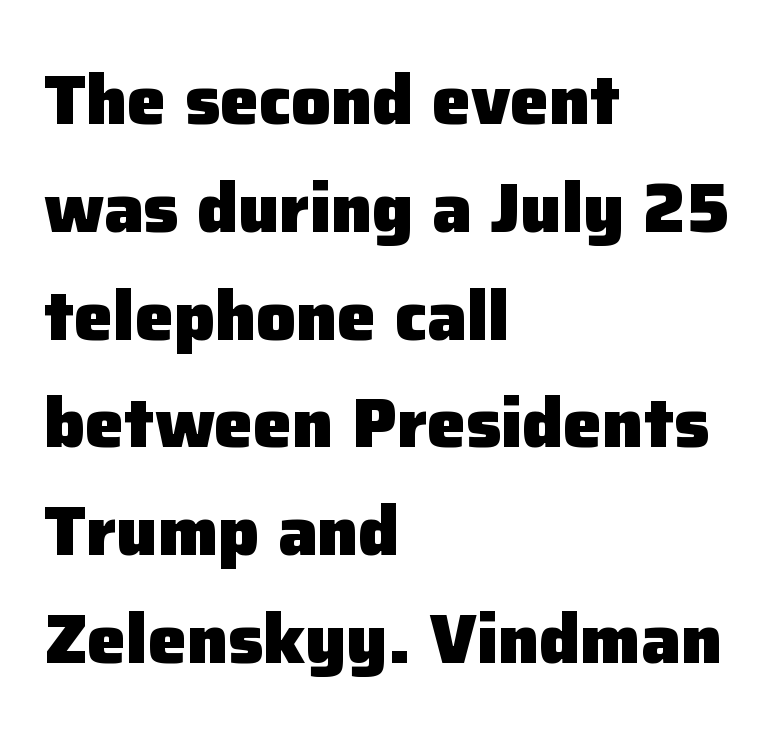
{"serif": "no", "italic": "no", "bold": "yes", "weight": "heavy", "width": "normal", "stroke_contrast": "low", "x_height": "medium", "monospaced": "no", "underline": "no", "align": "left", "line_spacing": "normal", "line_spacing_ratio": 1.54, "letter_spacing": "normal", "letter_spacing_em": 0.0, "glyph_px": 70}
